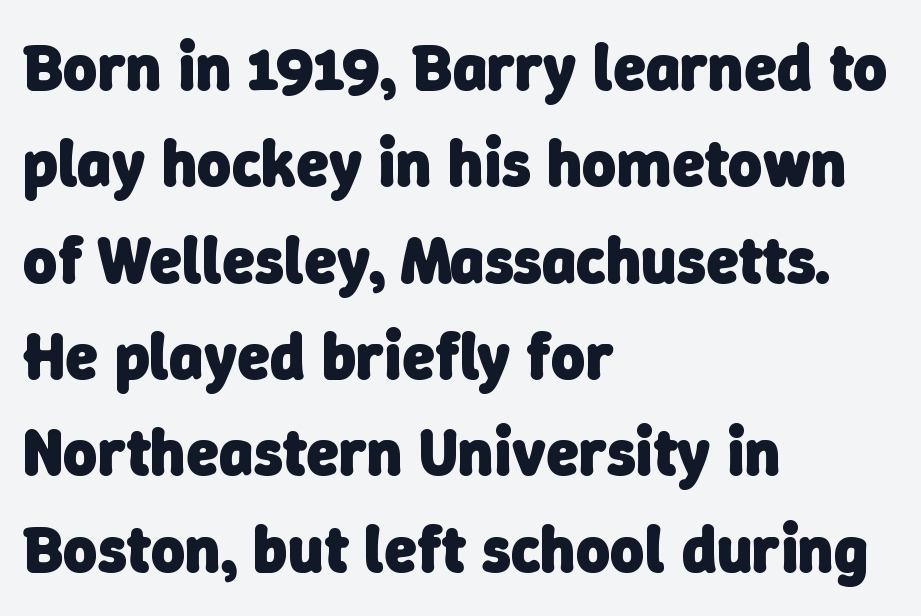
Q: Is the text bold? A: Yes.
Q: Is the typeface a serif or a sans-serif typeface? A: Sans-serif.
Q: Is the text underlined? A: No.
Q: How is the paragraph aligned? A: Left-aligned.
Q: Is the spacing between letters normal or unusually wide? A: Normal.
Q: Is the spacing between lines tight, normal or loose? A: Normal.
Q: Width (condensed, normal, or wide)? A: Normal.
Q: Stroke contrast? A: Low.
Q: x-height? A: Medium.
Q: Monospaced? A: No.
